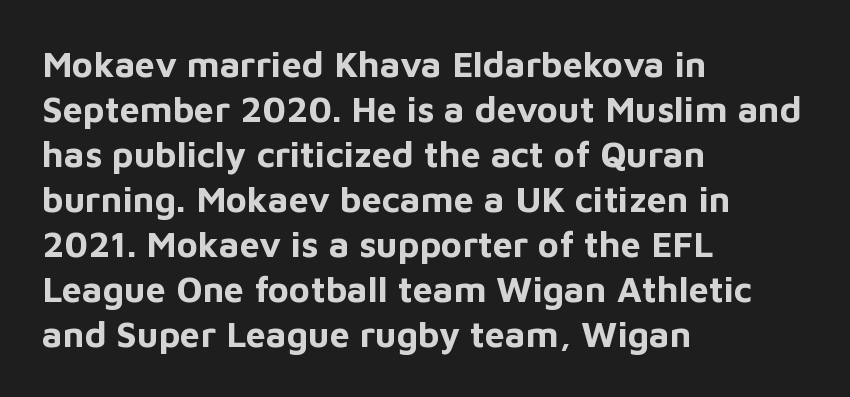
The image shows 36 px bold sans-serif type, upright; set left-aligned, normal line spacing (1.25x), normal letter spacing, not underlined; low stroke contrast and a medium x-height.
